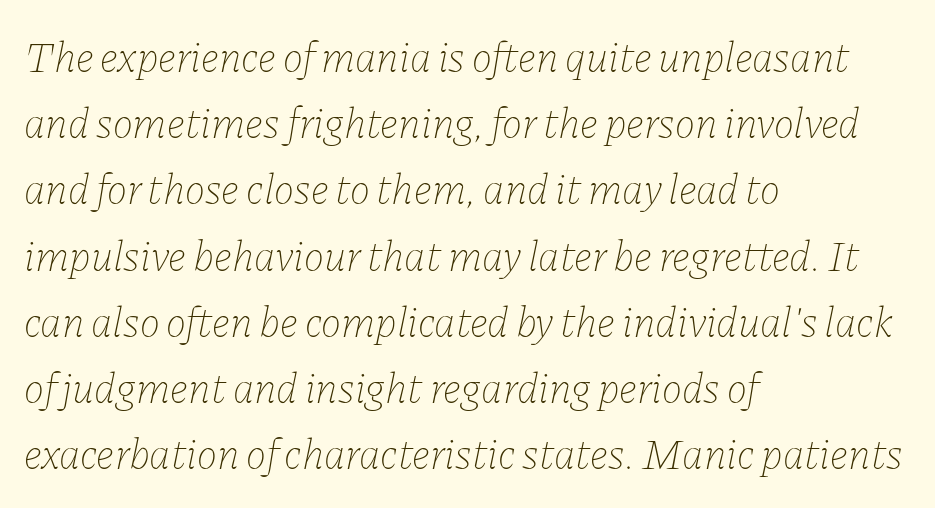
The image shows 43 px thin type, italic (leaning right); set left-aligned, normal line spacing (1.54x), normal letter spacing, not underlined; low stroke contrast and a medium x-height.
